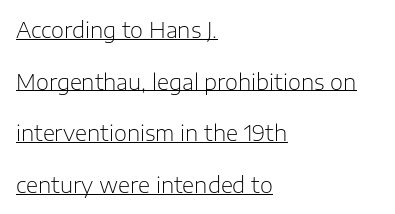
The image shows 21 px text type, upright; set left-aligned, loose line spacing (2.46x), normal letter spacing, underlined.
